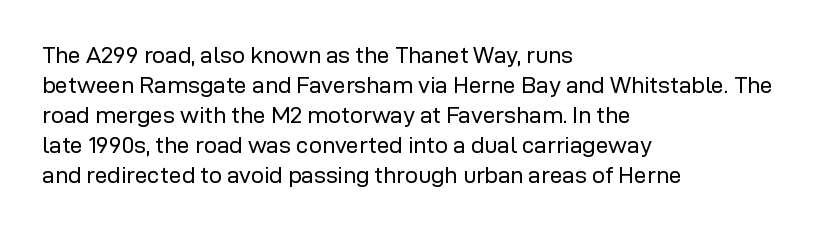
Q: Is the text bold? A: No.
Q: Is the text italic (slanted)? A: No, it is upright.
Q: Is the text underlined? A: No.
Q: How is the paragraph aligned? A: Left-aligned.
Q: Is the spacing between letters normal or unusually wide? A: Normal.
Q: Is the spacing between lines tight, normal or loose? A: Normal.
